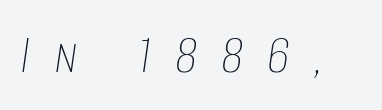
The image shows 57 px thin, condensed type, italic (leaning right); set unusually wide letter spacing (+0.42 em), not underlined; low stroke contrast and a large x-height.
